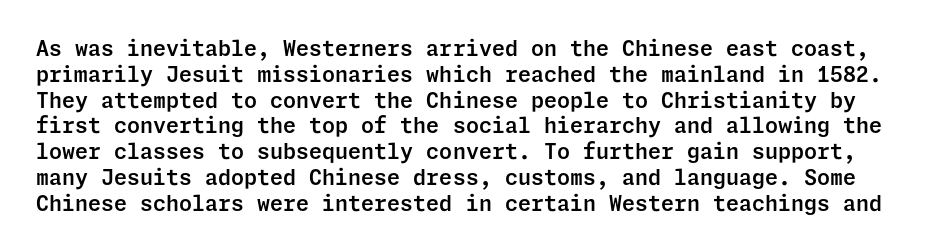
{"italic": "no", "underline": "no", "line_spacing_ratio": 1.23, "letter_spacing": "normal", "letter_spacing_em": 0.0, "glyph_px": 21}
